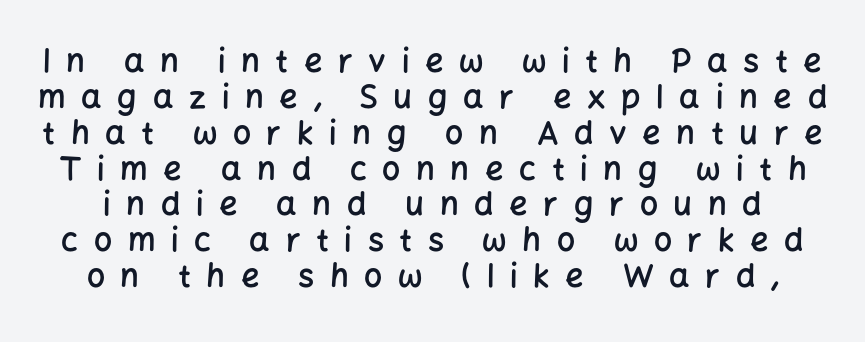
{"serif": "no", "italic": "no", "bold": "semi", "weight": "semibold", "width": "normal", "stroke_contrast": "low", "x_height": "medium", "monospaced": "no", "underline": "no", "line_spacing": "tight", "line_spacing_ratio": 1.12, "letter_spacing": "wide", "letter_spacing_em": 0.49, "glyph_px": 32}
